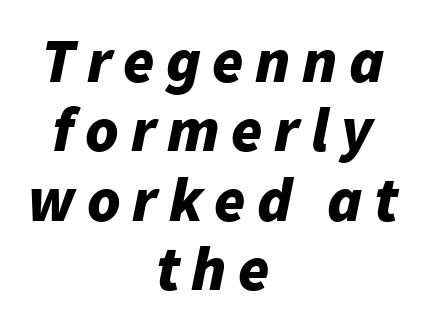
Q: Is the text bold? A: Yes.
Q: Is the text italic (slanted)? A: Yes, it leans right by about 11 degrees.
Q: Is the text underlined? A: No.
Q: How is the paragraph aligned? A: Centered.
Q: Is the spacing between lines tight, normal or loose? A: Tight.
Q: Width (condensed, normal, or wide)? A: Normal.
Q: Stroke contrast? A: Low.
Q: x-height? A: Medium.
Q: Monospaced? A: No.
